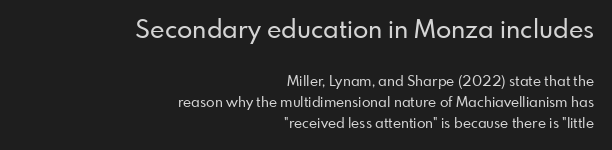
The image shows 25 px text type, upright; set right-aligned, normal line spacing (1.49x), normal letter spacing, not underlined; the first (top) block is 1.79x larger.
